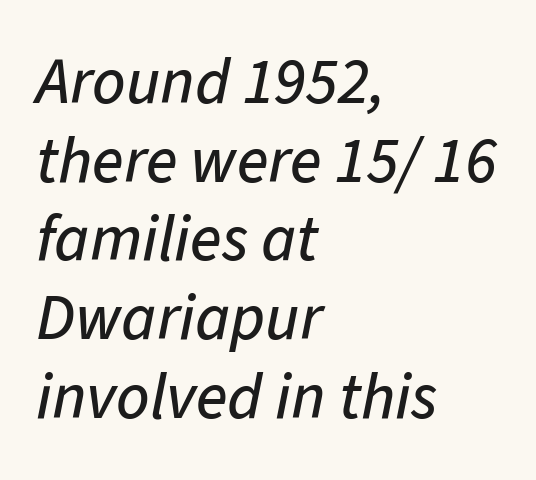
Q: Is the text italic (slanted)? A: Yes, it leans right by about 11 degrees.
Q: Is the text underlined? A: No.
Q: How is the paragraph aligned? A: Left-aligned.
Q: Is the spacing between letters normal or unusually wide? A: Normal.
Q: Width (condensed, normal, or wide)? A: Normal.
Q: Stroke contrast? A: Low.
Q: x-height? A: Medium.
Q: Monospaced? A: No.
